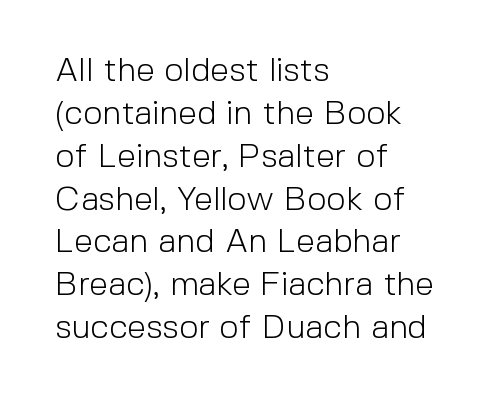
Q: Is the text bold? A: No.
Q: Is the text italic (slanted)? A: No, it is upright.
Q: Is the typeface a serif or a sans-serif typeface? A: Sans-serif.
Q: Is the text underlined? A: No.
Q: How is the paragraph aligned? A: Left-aligned.
Q: Is the spacing between letters normal or unusually wide? A: Normal.
Q: Is the spacing between lines tight, normal or loose? A: Normal.
Q: Width (condensed, normal, or wide)? A: Normal.
Q: x-height? A: Medium.
Q: Monospaced? A: No.
